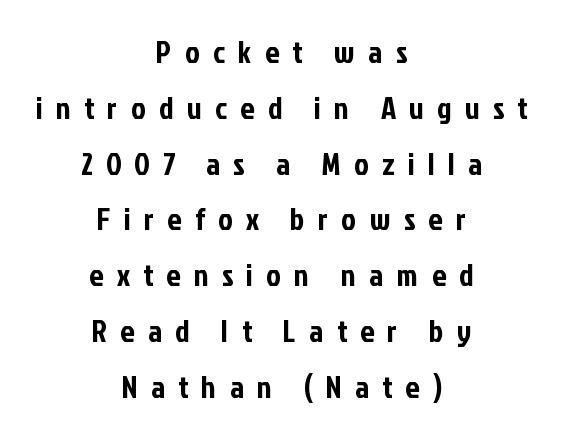
Only glyphs here, with clear space below each row. Do the characters align in a grid? No, the font is proportional. Leftover space on each line is divided equally before and after the words. In terms of posture, this sample is upright. Serif or sans? Sans — the stroke terminals are bare. You could only call the tracking loose — the letters float apart.
